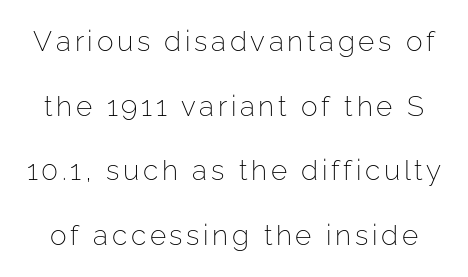
I'd call this a sans setting — the letters go barefoot. The face looks like a standard text weight, possibly lighter. No word sits above an underline. Posture: straight, roman, zero tilt. The rendering uses a large line-height, opening up the rows. Each letter keeps its own natural width here, so spacing adapts to shape.
